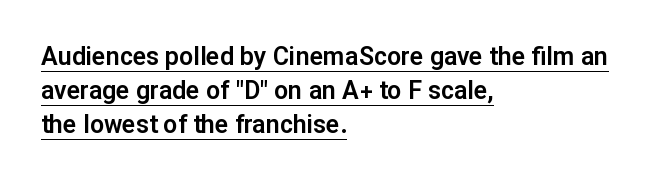
Tall strokes in this sample are plumb rather than angled. Horizontal bands of white between lines are of average thickness. Every word sits above its own underline. Where is the straight margin? On the left. Tracking here is standard; glyphs follow each other at the usual distance.
